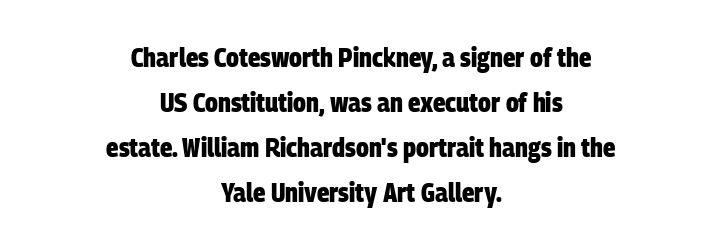
Q: Is the text bold? A: Yes.
Q: Is the text underlined? A: No.
Q: How is the paragraph aligned? A: Centered.
Q: Is the spacing between letters normal or unusually wide? A: Normal.
